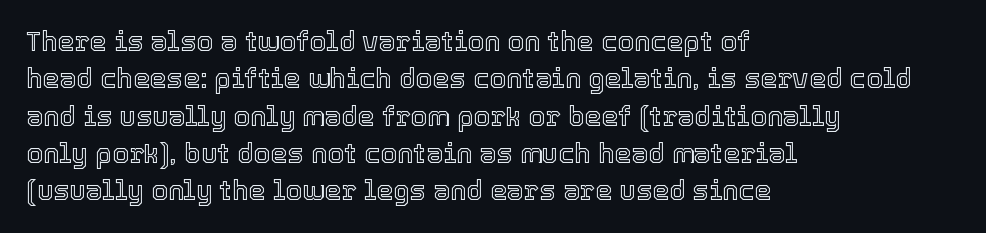
The image shows 27 px text type, upright; set left-aligned, normal line spacing (1.38x), normal letter spacing, not underlined.
